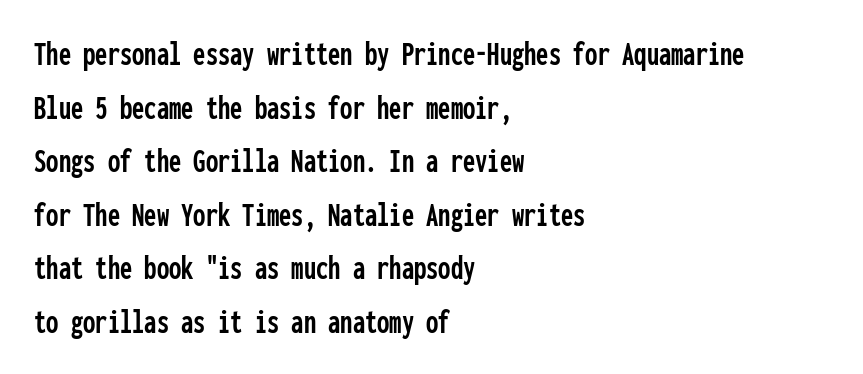
The lines sit at an ordinary, default distance from one another. This rendering leaves character spacing at its baseline value. A bare baseline throughout the passage. Rendered with straight, roman letterforms.
